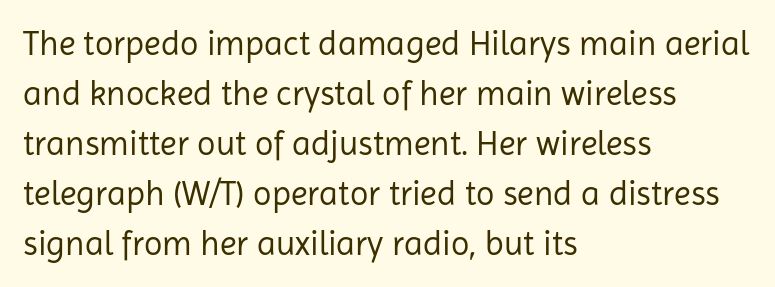
Nope, no serifs anywhere on these letters. Leading: standard. The string is rendered with underlining switched off. Here the designer chose a conventional face with non-uniform glyph widths. No extra ink here — the face is not bold. The letters sit at their default tracking, neither squeezed nor spread.
